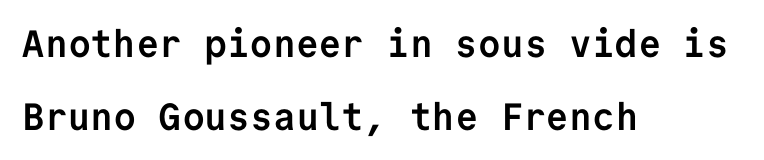
Q: Is the text bold? A: Yes.
Q: Is the text italic (slanted)? A: No, it is upright.
Q: Is the typeface a serif or a sans-serif typeface? A: Sans-serif.
Q: Is the text underlined? A: No.
Q: How is the paragraph aligned? A: Left-aligned.
Q: Is the spacing between letters normal or unusually wide? A: Normal.
Q: Is the spacing between lines tight, normal or loose? A: Loose.
Q: Width (condensed, normal, or wide)? A: Normal.
Q: Stroke contrast? A: Low.
Q: x-height? A: Medium.
Q: Monospaced? A: Yes.
